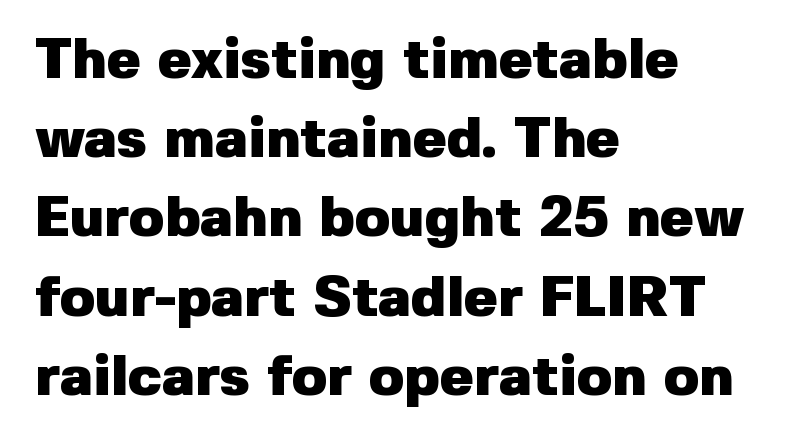
Inter-character spacing is left at the font's built-in metrics. The letters advance in unequal steps, a hallmark of proportional type. If you measured baseline to baseline, you'd find a middling distance. Where is the straight margin? On the left.
